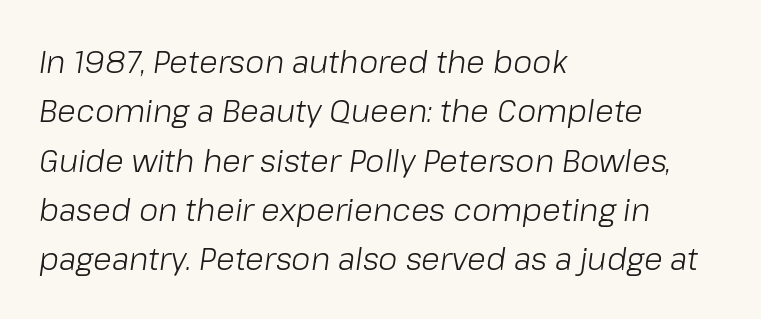
Think of a printed novel: that variable character pitch is what you see here. Stem width sits at or under what a default text font uses. Baseline-to-baseline distance is the conventional proportion of letter height. The paragraph shown leans on its left margin. The rendering applies a slant to the glyphs. Caption: standard tracking, unaltered.
